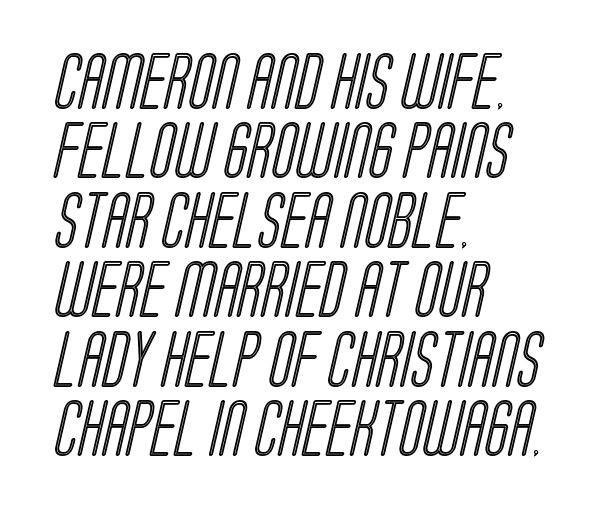
Q: Is the text underlined? A: No.
Q: How is the paragraph aligned? A: Left-aligned.
Q: Is the spacing between letters normal or unusually wide? A: Normal.
Q: Width (condensed, normal, or wide)? A: Condensed.
Q: x-height? A: Large.
Q: Monospaced? A: No.
